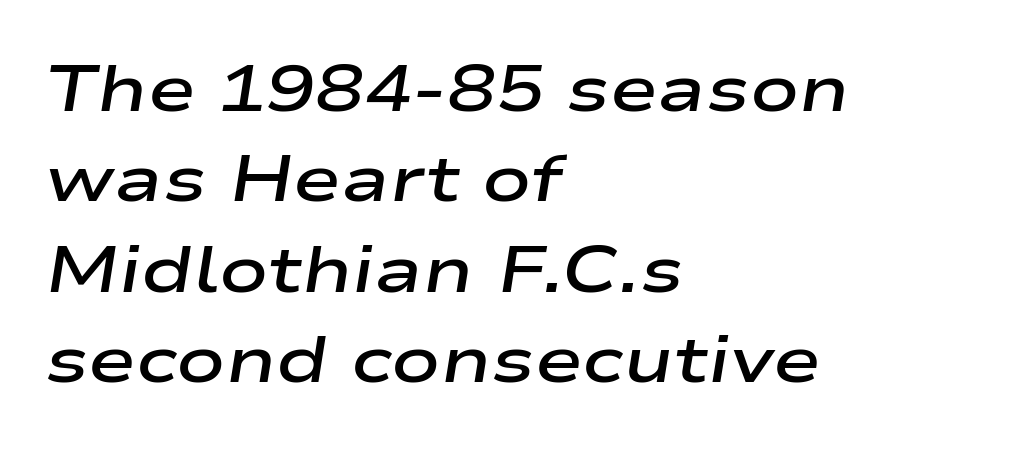
The image shows 65 px semibold, wide type, italic (leaning right); set left-aligned, normal line spacing (1.39x), normal letter spacing, not underlined; low stroke contrast and a medium x-height.
